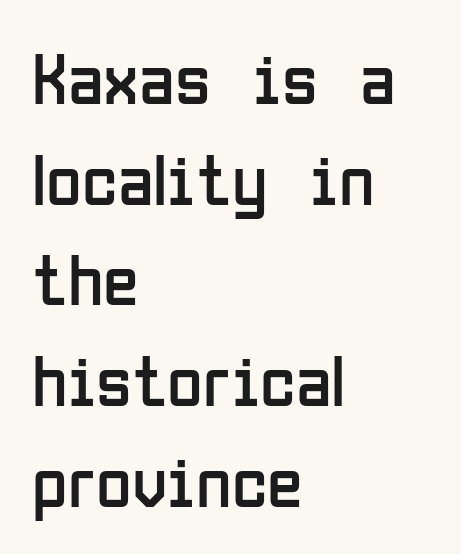
Q: Is the text bold? A: No.
Q: Is the text italic (slanted)? A: No, it is upright.
Q: Is the typeface a serif or a sans-serif typeface? A: Sans-serif.
Q: Is the text underlined? A: No.
Q: How is the paragraph aligned? A: Left-aligned.
Q: Is the spacing between letters normal or unusually wide? A: Normal.
Q: Is the spacing between lines tight, normal or loose? A: Normal.
Q: Width (condensed, normal, or wide)? A: Condensed.
Q: Stroke contrast? A: Low.
Q: x-height? A: Medium.
Q: Monospaced? A: No.
